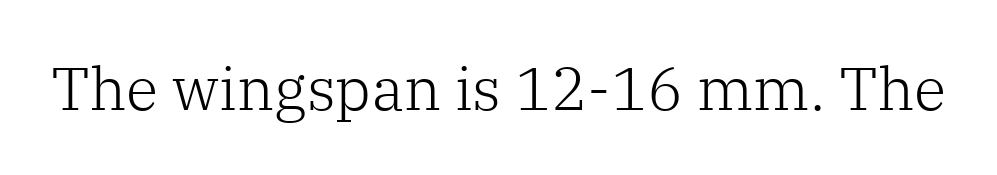
Honestly, the letter spacing is just normal — you wouldn't notice it. Is this a heavy cut? Hardly; it is regular or lighter. If you drew a line through each stem, it would be perfectly vertical. The space beneath each line is pristine and unruled.
